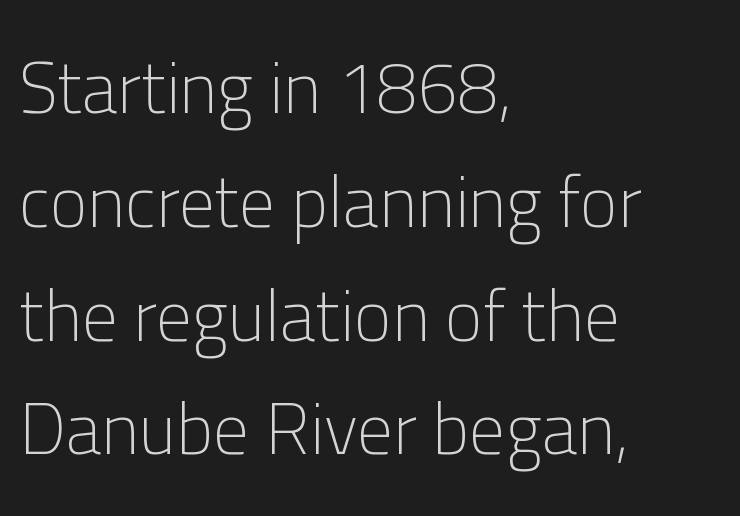
Weight: in the light-to-regular range. Nobody touched the tracking dial on this one. The rendering uses natural spacing where letterforms have individual widths. Line beginnings align vertically; line endings do not. Nothing sits at the stroke ends, so this counts as sans-serif. These lines sit exactly where default settings would place them.
